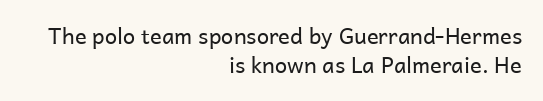
{"italic": "no", "bold": "no", "underline": "no", "align": "right", "line_spacing": "normal", "line_spacing_ratio": 1.32, "letter_spacing": "normal", "letter_spacing_em": 0.0, "glyph_px": 22}
